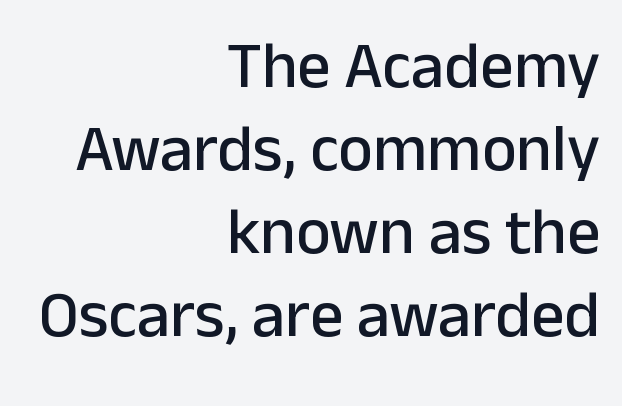
Q: Is the text italic (slanted)? A: No, it is upright.
Q: Is the typeface a serif or a sans-serif typeface? A: Sans-serif.
Q: Is the text underlined? A: No.
Q: How is the paragraph aligned? A: Right-aligned.
Q: Is the spacing between letters normal or unusually wide? A: Normal.
Q: Is the spacing between lines tight, normal or loose? A: Normal.
Q: Width (condensed, normal, or wide)? A: Normal.
Q: Stroke contrast? A: Low.
Q: x-height? A: Medium.
Q: Monospaced? A: No.
